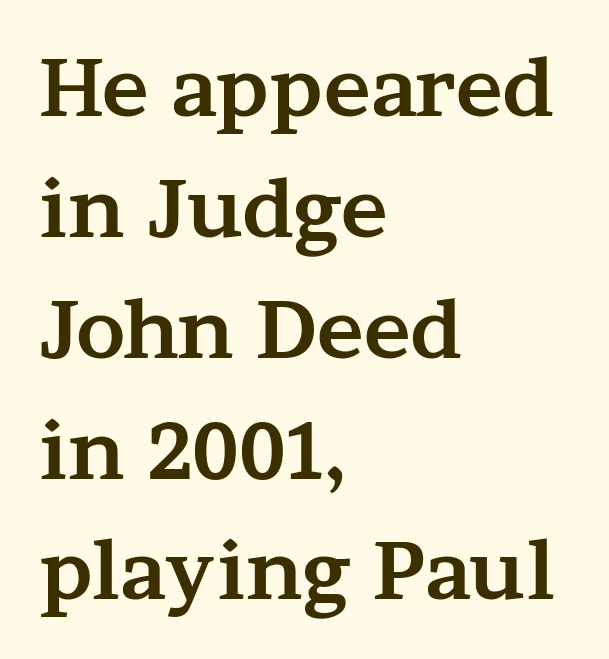
{"serif": "yes", "italic": "no", "bold": "yes", "weight": "bold", "width": "wide", "stroke_contrast": "medium", "x_height": "medium", "monospaced": "no", "underline": "no", "align": "left", "line_spacing": "normal", "line_spacing_ratio": 1.53, "letter_spacing": "normal", "letter_spacing_em": 0.0, "glyph_px": 79}
